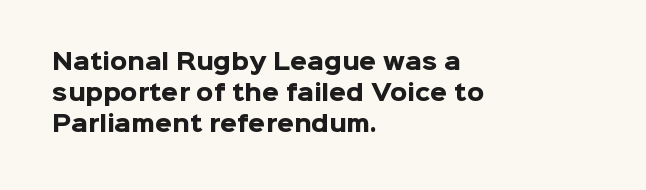
{"italic": "no", "bold": "yes", "underline": "no", "align": "left", "line_spacing": "normal", "line_spacing_ratio": 1.42, "letter_spacing": "normal", "letter_spacing_em": 0.0, "glyph_px": 22}
